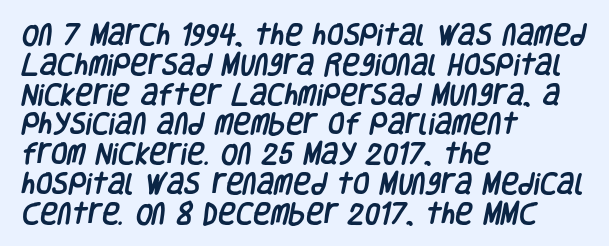
Q: Is the text underlined? A: No.
Q: How is the paragraph aligned? A: Left-aligned.
Q: Is the spacing between letters normal or unusually wide? A: Normal.
